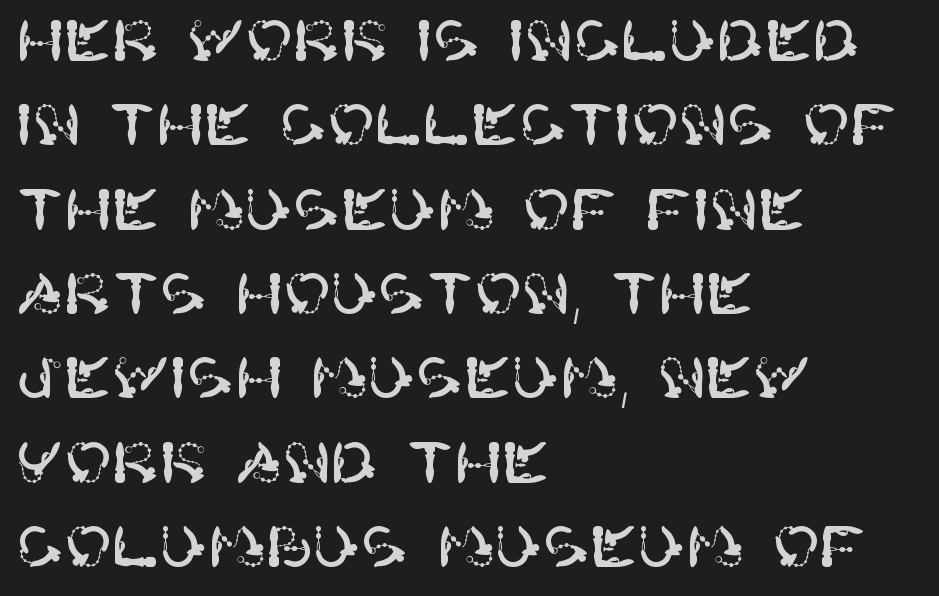
This rendering features lettering with no underline. When letters stand straight like this, we call the style roman or upright. Leftover space on each line is placed entirely after the last word. Is this a sans? Yes — the strokes have no serifs.
